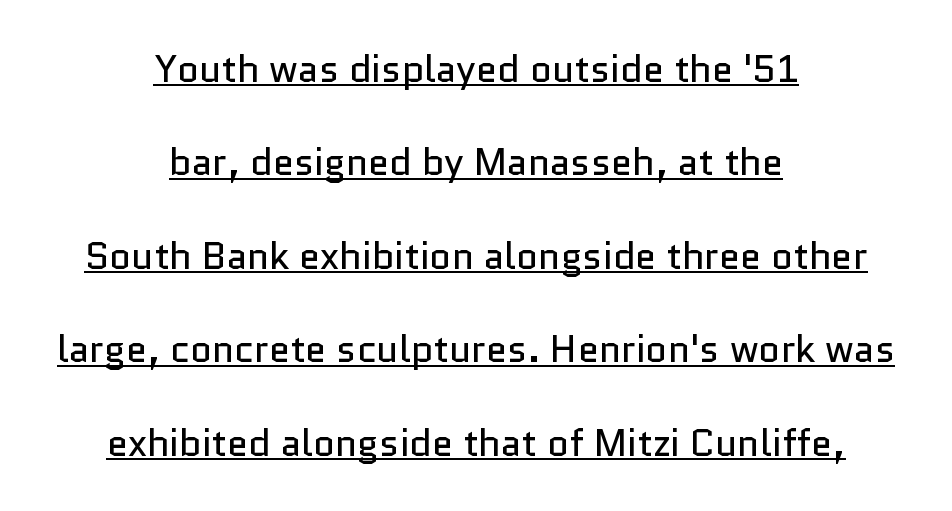
Q: Is the text bold? A: No.
Q: Is the text italic (slanted)? A: No, it is upright.
Q: Is the typeface a serif or a sans-serif typeface? A: Sans-serif.
Q: Is the text underlined? A: Yes.
Q: How is the paragraph aligned? A: Centered.
Q: Is the spacing between letters normal or unusually wide? A: Normal.
Q: Is the spacing between lines tight, normal or loose? A: Loose.
Q: Width (condensed, normal, or wide)? A: Normal.
Q: Stroke contrast? A: Low.
Q: x-height? A: Medium.
Q: Monospaced? A: No.
